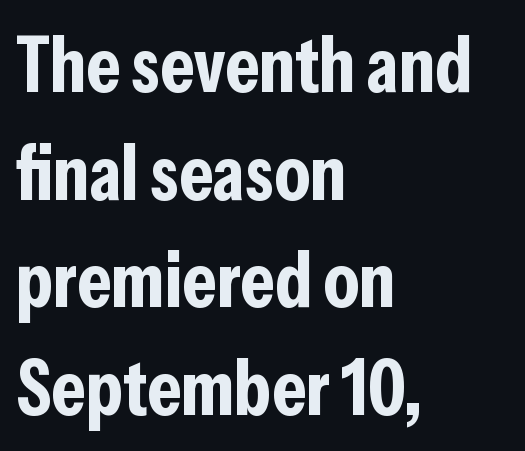
The image shows 78 px bold, condensed sans-serif type, upright; set left-aligned, normal line spacing (1.38x), normal letter spacing, not underlined; low stroke contrast and a medium x-height.
